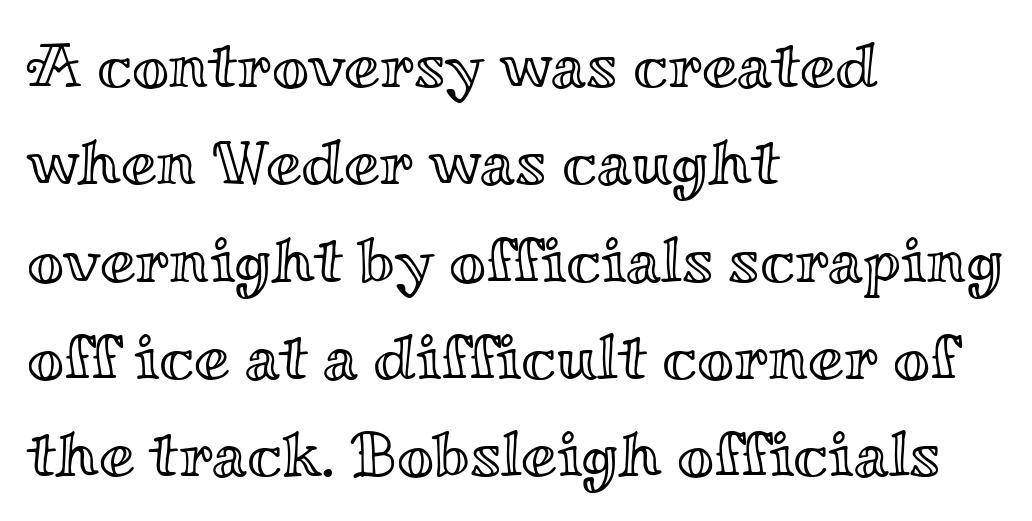
{"italic": "no", "width": "wide", "x_height": "small", "monospaced": "no", "underline": "no", "align": "left", "line_spacing": "normal", "line_spacing_ratio": 1.52, "letter_spacing": "normal", "letter_spacing_em": 0.0, "glyph_px": 64}
